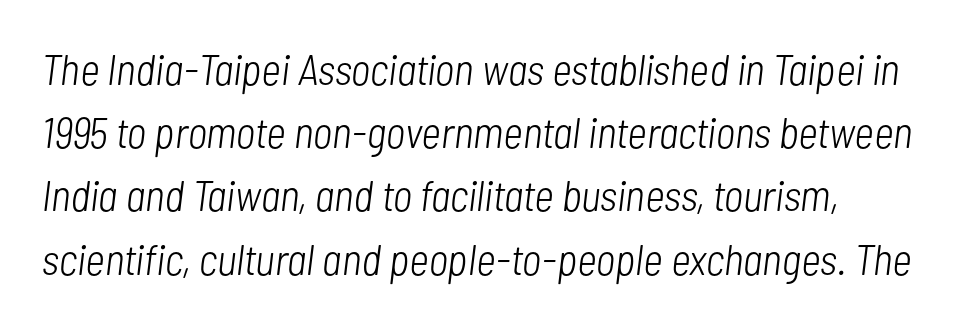
The image shows 43 px light, condensed type, italic (leaning right); set normal line spacing (1.47x), normal letter spacing, not underlined; low stroke contrast and a medium x-height.
